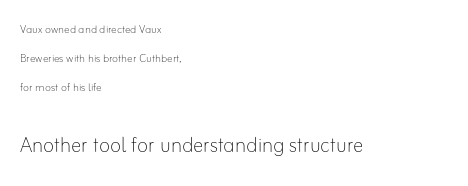
{"italic": "no", "bold": "no", "underline": "no", "align": "left", "line_spacing": "loose", "line_spacing_ratio": 2.08, "letter_spacing": "normal", "letter_spacing_em": 0.0, "larger_block": "second", "size_ratio": 1.86, "glyph_px": 26}
